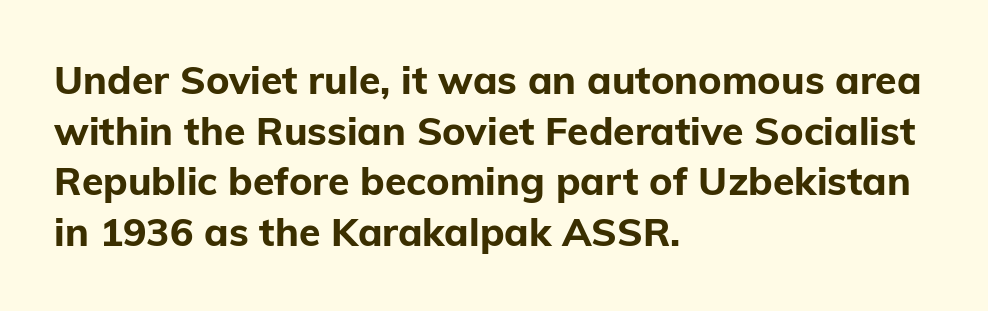
The image shows 39 px bold sans-serif type, upright; set left-aligned, normal line spacing (1.3x), normal letter spacing, not underlined; low stroke contrast and a medium x-height.
